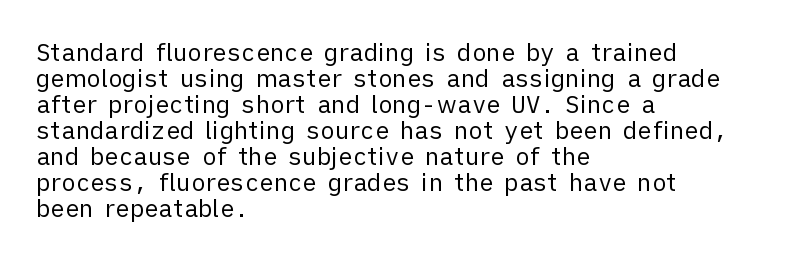
{"italic": "no", "bold": "no", "underline": "no", "align": "left", "line_spacing": "tight", "line_spacing_ratio": 1.08, "letter_spacing": "normal", "letter_spacing_em": 0.0, "glyph_px": 24}
